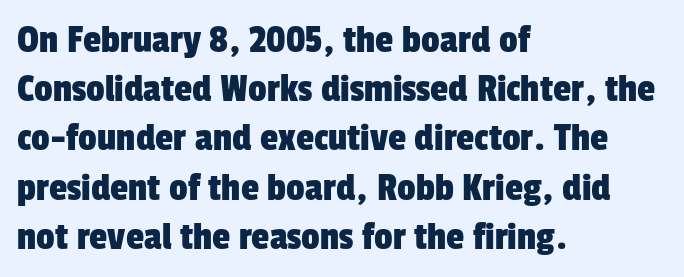
{"serif": "no", "width": "condensed", "stroke_contrast": "low", "x_height": "medium", "monospaced": "no", "underline": "no", "align": "left", "line_spacing_ratio": 1.2, "letter_spacing": "normal", "letter_spacing_em": 0.0, "glyph_px": 41}
